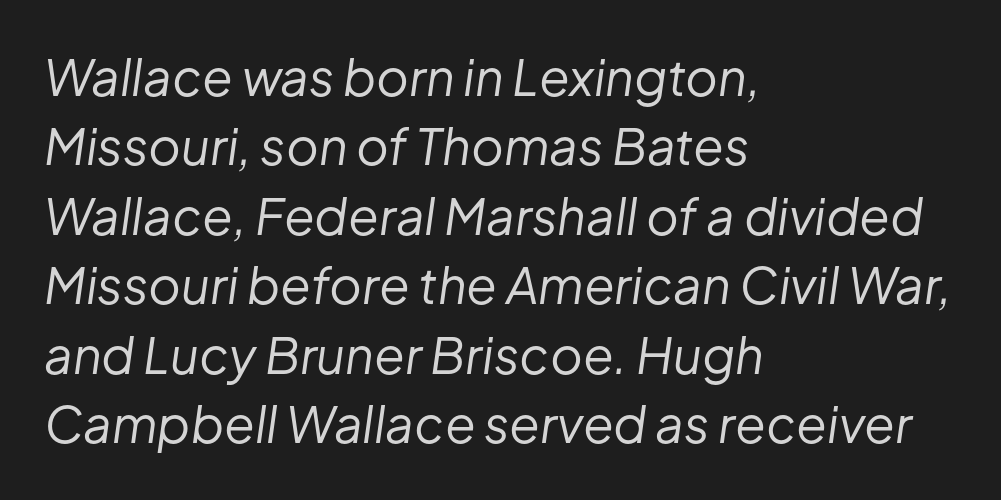
In terms of posture, this sample is oblique. The rag falls on the right side of this text block. The letterforms sit shoulder to shoulder at normal distance. Check under the words: just untouched page. Stroke mass is kept to a normal reading level or below. A typesetter would call this proportional, since set widths differ per character.
